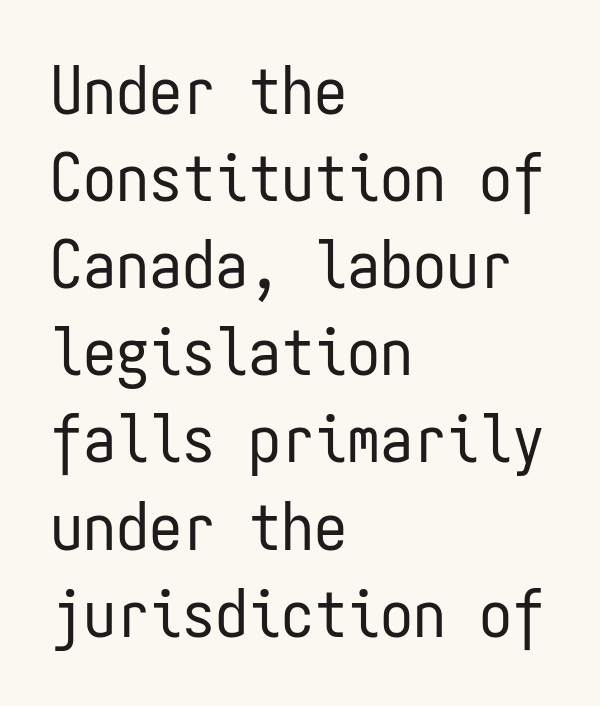
{"serif": "no", "italic": "no", "bold": "no", "weight": "regular", "width": "condensed", "stroke_contrast": "low", "x_height": "medium", "monospaced": "yes", "underline": "no", "align": "left", "line_spacing": "normal", "line_spacing_ratio": 1.32, "letter_spacing": "normal", "letter_spacing_em": 0.0, "glyph_px": 66}
